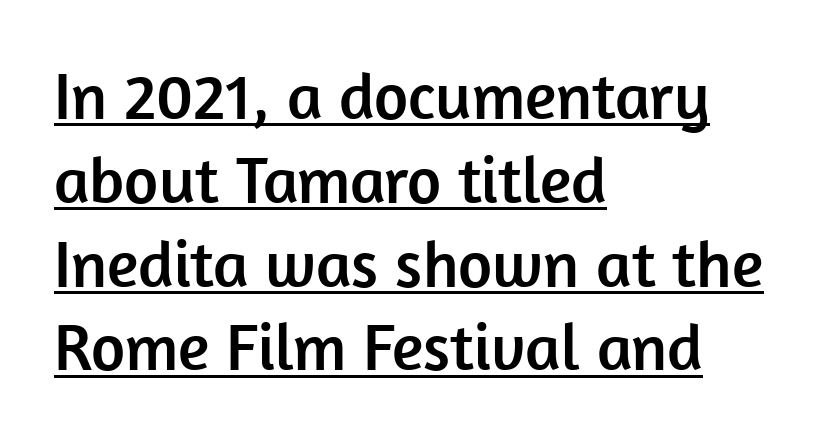
Note the varied advance widths — an 'i' is clearly narrower than an 'm'. Honestly, the underline is the first thing you notice here. The tracking reads as untouched default to a designer's eye. This is roman type, the default non-slanted kind. In CSS terms this would be text-align: left. The designer left line spacing at the default.
